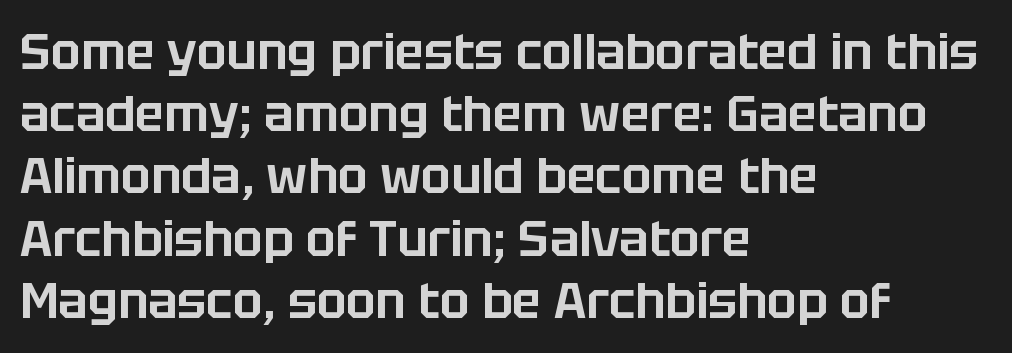
{"serif": "no", "italic": "no", "width": "normal", "stroke_contrast": "low", "x_height": "large", "monospaced": "no", "underline": "no", "align": "left", "line_spacing": "normal", "line_spacing_ratio": 1.27, "letter_spacing": "normal", "letter_spacing_em": 0.0, "glyph_px": 49}
